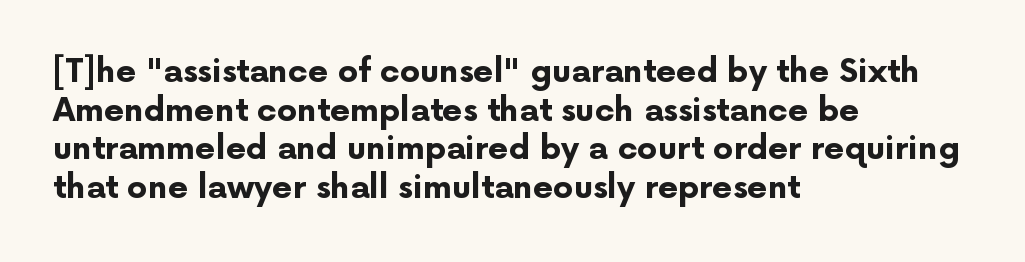
The image shows 32 px bold sans-serif type, upright; set left-aligned, line spacing 1.21x, normal letter spacing, not underlined; low stroke contrast and a medium x-height.
